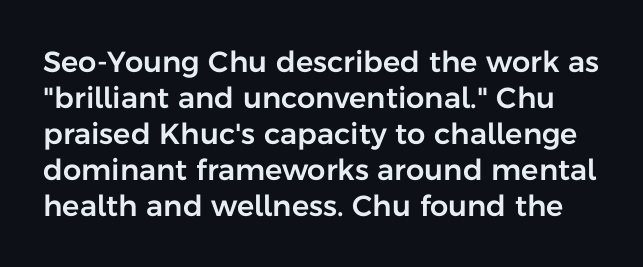
Q: Is the text italic (slanted)? A: No, it is upright.
Q: Is the typeface a serif or a sans-serif typeface? A: Sans-serif.
Q: Is the text underlined? A: No.
Q: Is the spacing between letters normal or unusually wide? A: Normal.
Q: Width (condensed, normal, or wide)? A: Normal.
Q: Stroke contrast? A: Low.
Q: x-height? A: Medium.
Q: Monospaced? A: No.
